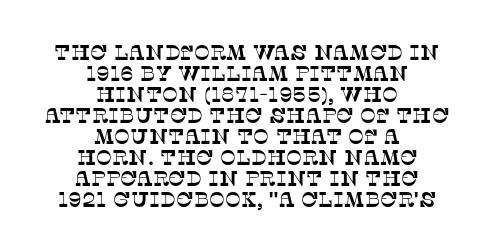
{"underline": "no", "align": "center", "line_spacing": "tight", "line_spacing_ratio": 1.0, "letter_spacing": "normal", "letter_spacing_em": 0.0, "glyph_px": 21}
